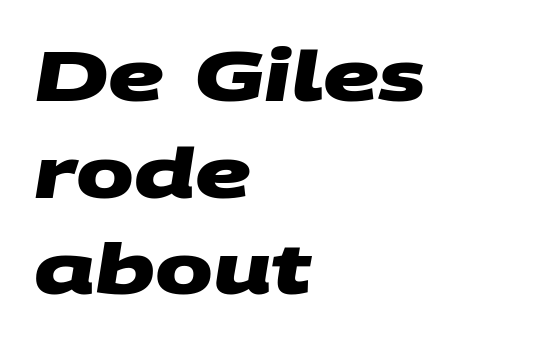
{"serif": "no", "bold": "yes", "weight": "heavy", "width": "wide", "stroke_contrast": "medium", "x_height": "large", "monospaced": "no", "underline": "no", "align": "left", "line_spacing": "normal", "line_spacing_ratio": 1.4, "letter_spacing": "normal", "letter_spacing_em": 0.0, "glyph_px": 69}
